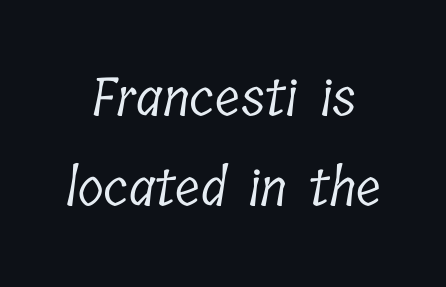
In terms of leading, this rendering sits right in the middle. The rendering shows small feet on the letterforms — a serif design. These glyphs show unthickened strokes, regular width or finer. Observe the ordinary spacing: letters are neighbours, not strangers.
